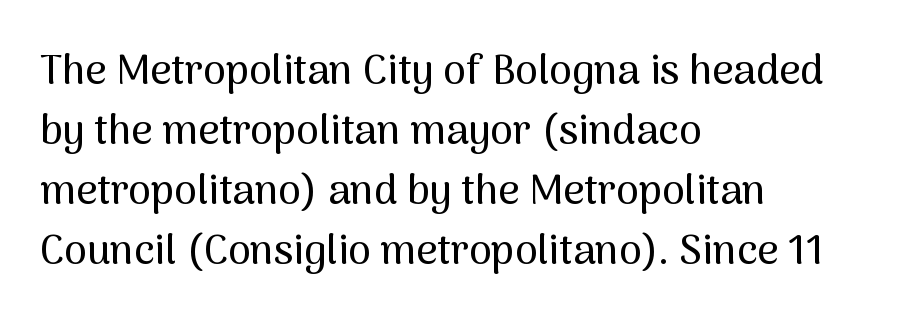
The image shows 41 px sans-serif type, upright; set left-aligned, normal line spacing (1.46x), normal letter spacing, not underlined; medium stroke contrast and a medium x-height.
